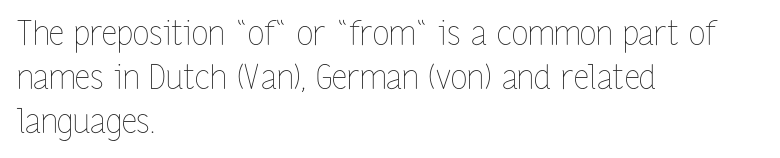
The cut favours lightness, reaching ordinary text weight at its darkest. Glyph-to-glyph distance matches everyday printed text. A student would call this left alignment; a typographer would say flush left, rag right. Words float on clear page, feet unadorned. Quick note: not italic, upright. Here the designer chose a conventional face with non-uniform glyph widths.
